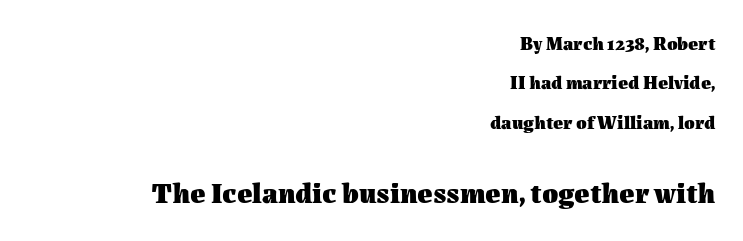
The line-height multiplier appears high, well above default. The designer gave the closing block more size than the opening block. Proportional: the letters do not fall into vertical columns. No italicization has been applied; the sample stays upright. Lines of text with bare space underneath.
